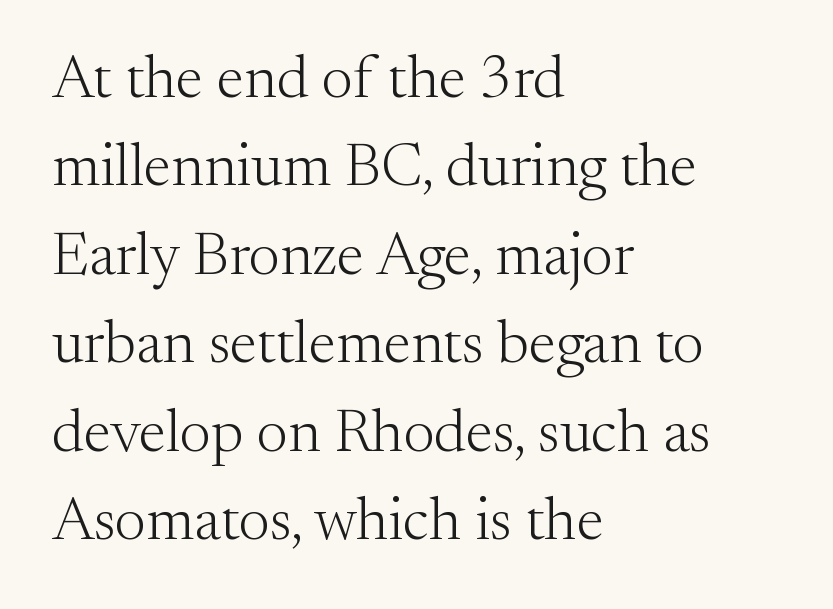
Any mark beneath the type? The region is blank. Looks like regular typesetting: each glyph gets only the width it needs. Heft: none added — not bold. Check where the strokes stop: tiny serifs finish them off. Evenly set lines give the paragraph a standard silhouette.
